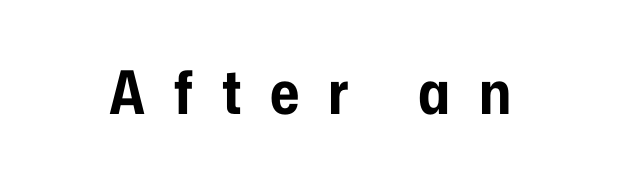
{"serif": "no", "italic": "no", "bold": "yes", "weight": "bold", "width": "condensed", "stroke_contrast": "low", "x_height": "medium", "monospaced": "no", "underline": "no", "letter_spacing": "wide", "letter_spacing_em": 0.48, "glyph_px": 60}
